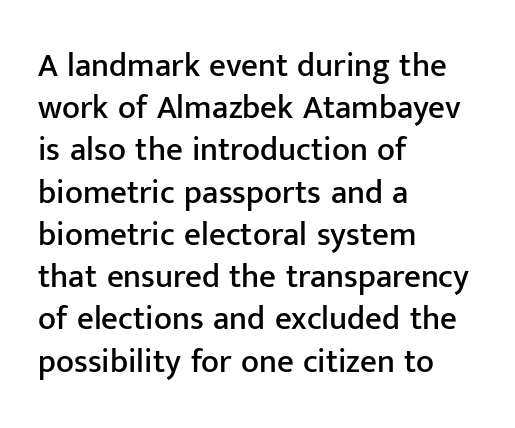
{"serif": "no", "italic": "no", "width": "normal", "stroke_contrast": "low", "x_height": "medium", "monospaced": "no", "underline": "no", "align": "left", "line_spacing": "normal", "line_spacing_ratio": 1.28, "letter_spacing": "normal", "letter_spacing_em": 0.0, "glyph_px": 33}
